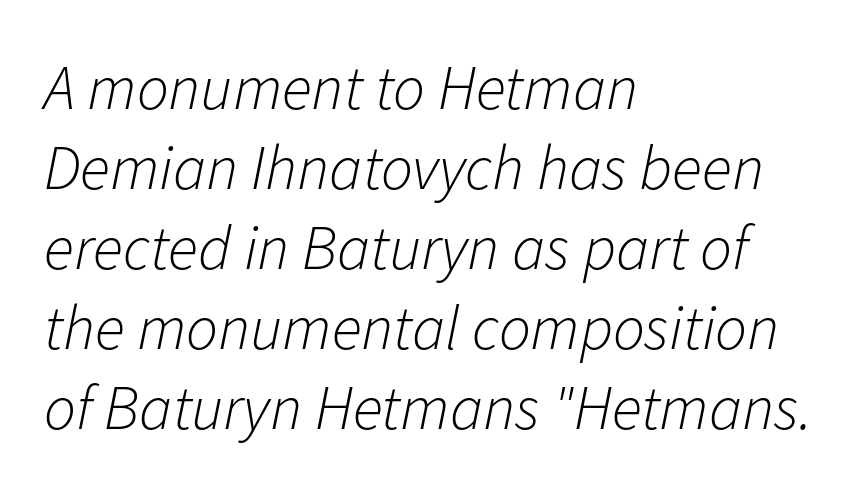
{"italic": "yes", "lean": "right", "slant_degrees": 11, "bold": "no", "weight": "light", "width": "normal", "stroke_contrast": "low", "x_height": "medium", "monospaced": "no", "underline": "no", "align": "left", "line_spacing": "normal", "line_spacing_ratio": 1.27, "letter_spacing": "normal", "letter_spacing_em": 0.0, "glyph_px": 63}
